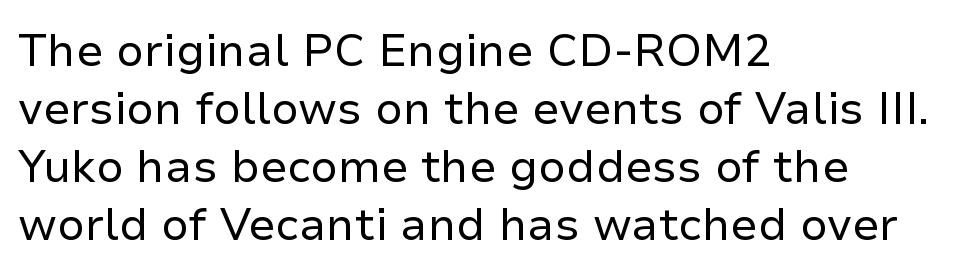
The image shows 45 px regular-weight sans-serif type, upright; set left-aligned, normal line spacing (1.29x), normal letter spacing, not underlined; low stroke contrast and a medium x-height.
